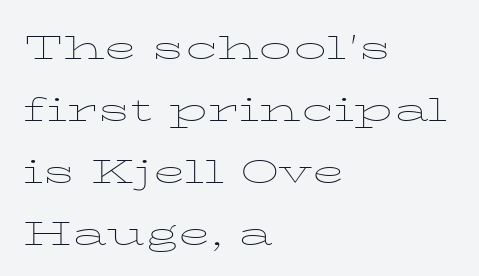
The image shows 43 px thin, wide type, upright; set left-aligned, normal line spacing (1.44x), normal letter spacing, not underlined; low stroke contrast and a medium x-height.
